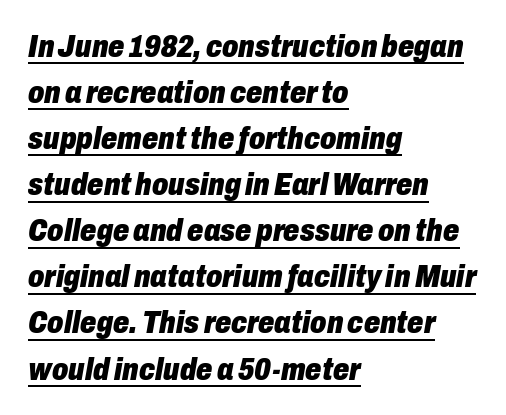
{"italic": "yes", "lean": "right", "slant_degrees": 10, "bold": "yes", "weight": "heavy", "width": "condensed", "stroke_contrast": "low", "x_height": "medium", "monospaced": "no", "underline": "yes", "align": "left", "line_spacing": "normal", "line_spacing_ratio": 1.44, "letter_spacing": "normal", "letter_spacing_em": 0.0, "glyph_px": 32}
